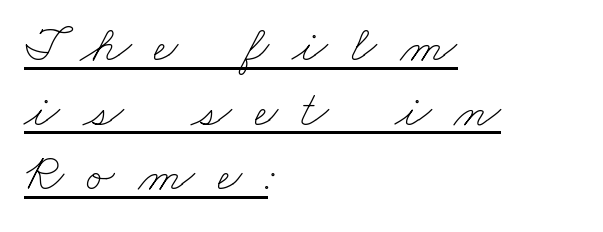
{"bold": "no", "weight": "thin", "width": "wide", "stroke_contrast": "low", "x_height": "small", "monospaced": "no", "underline": "yes", "align": "left", "line_spacing_ratio": 1.22, "letter_spacing": "wide", "letter_spacing_em": 0.43, "glyph_px": 53}
